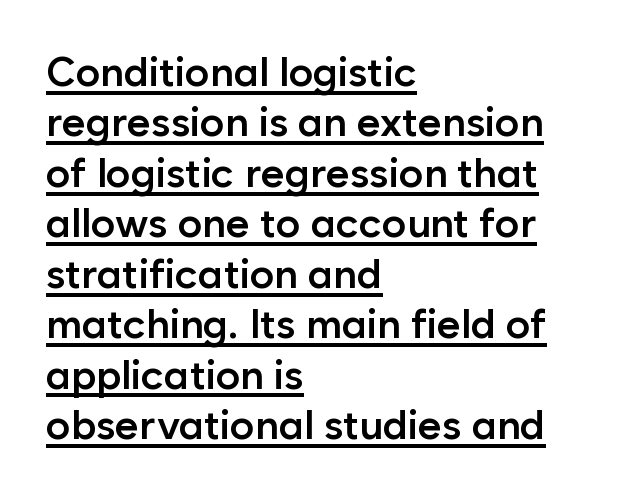
Nothing unusual about the tracking: characters are spaced as the font intends. Weight check: semibold — heavier than regular, not quite bold. Every row of glyphs begins at an identical x-position on the left. Each letter keeps its own natural width here, so spacing adapts to shape.
